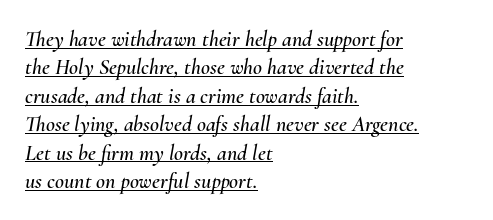
You could call the tracking neutral — neither tight nor loose. Check the space under the baseline: a stroke is drawn there. Compared with typical paragraphs, the rows here are spaced about the same. Rendered with sloped, italic letterforms. These lines are set flush left with a ragged right edge.
